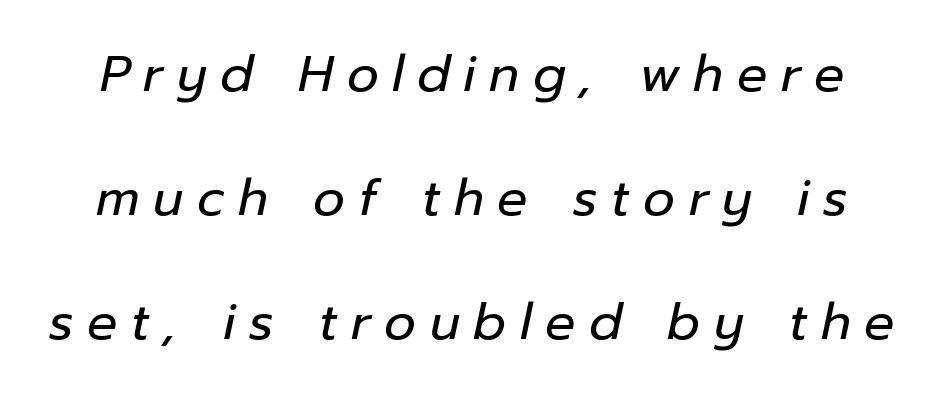
{"italic": "yes", "lean": "right", "slant_degrees": 12, "bold": "no", "weight": "regular", "width": "normal", "stroke_contrast": "low", "x_height": "medium", "monospaced": "no", "underline": "no", "line_spacing": "loose", "line_spacing_ratio": 2.48, "letter_spacing": "wide", "letter_spacing_em": 0.27, "glyph_px": 50}
